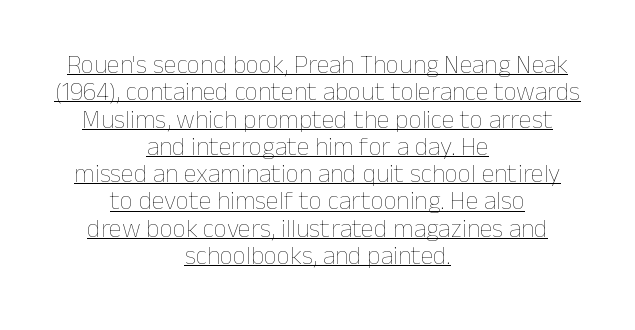
Q: Is the text bold? A: No.
Q: Is the text italic (slanted)? A: No, it is upright.
Q: Is the text underlined? A: Yes.
Q: How is the paragraph aligned? A: Centered.
Q: Is the spacing between letters normal or unusually wide? A: Normal.
Q: Is the spacing between lines tight, normal or loose? A: Tight.
